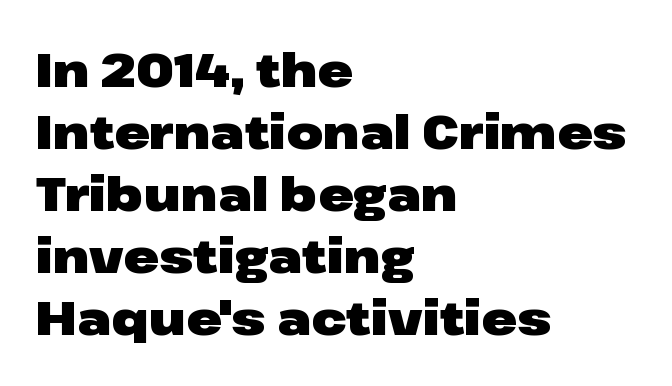
Q: Is the text bold? A: Yes.
Q: Is the text italic (slanted)? A: No, it is upright.
Q: Is the typeface a serif or a sans-serif typeface? A: Sans-serif.
Q: Is the text underlined? A: No.
Q: How is the paragraph aligned? A: Left-aligned.
Q: Is the spacing between letters normal or unusually wide? A: Normal.
Q: Is the spacing between lines tight, normal or loose? A: Normal.
Q: Width (condensed, normal, or wide)? A: Wide.
Q: Stroke contrast? A: Low.
Q: x-height? A: Medium.
Q: Monospaced? A: No.
